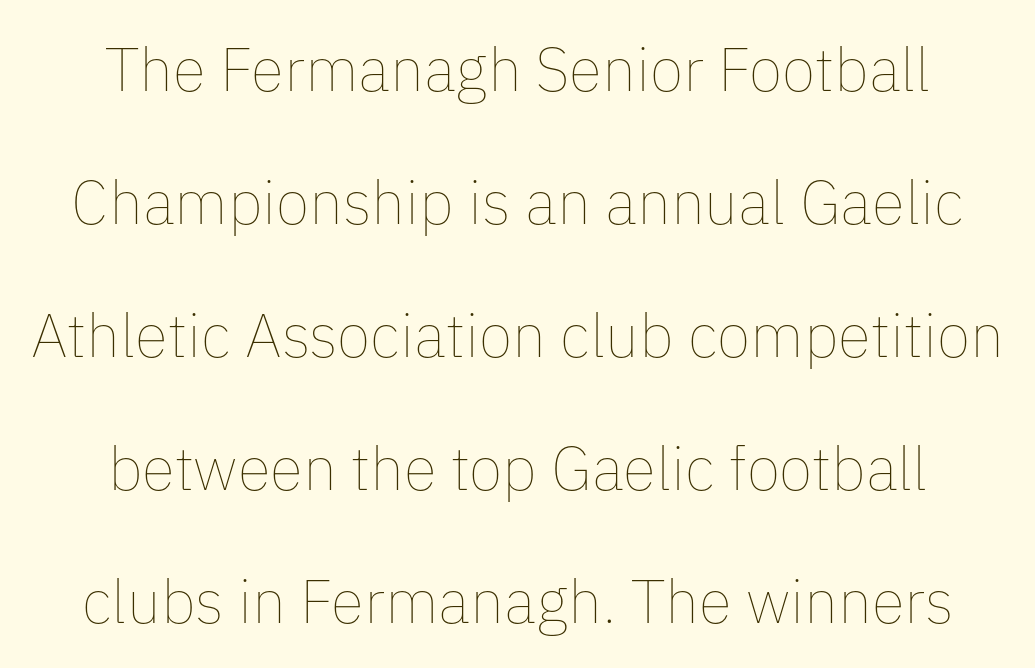
Q: Is the text bold? A: No.
Q: Is the text italic (slanted)? A: No, it is upright.
Q: Is the text underlined? A: No.
Q: How is the paragraph aligned? A: Centered.
Q: Is the spacing between letters normal or unusually wide? A: Normal.
Q: Is the spacing between lines tight, normal or loose? A: Loose.
Q: Width (condensed, normal, or wide)? A: Normal.
Q: Stroke contrast? A: Low.
Q: x-height? A: Medium.
Q: Monospaced? A: No.
